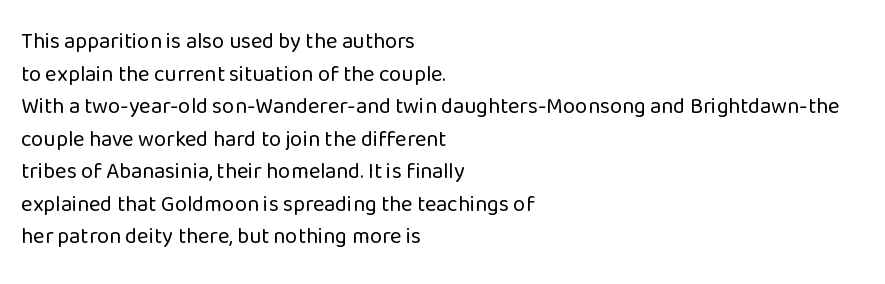
The image shows 22 px text type, upright; set left-aligned, normal line spacing (1.48x), normal letter spacing, not underlined.
